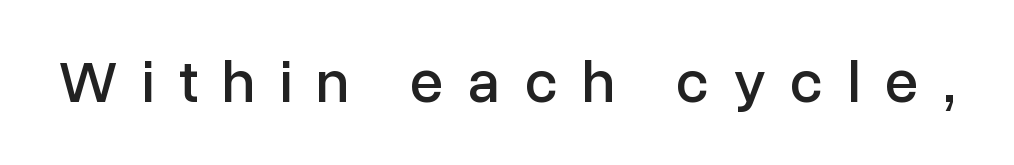
{"serif": "no", "italic": "no", "width": "normal", "stroke_contrast": "low", "x_height": "medium", "monospaced": "no", "underline": "no", "letter_spacing": "wide", "letter_spacing_em": 0.41, "glyph_px": 60}
